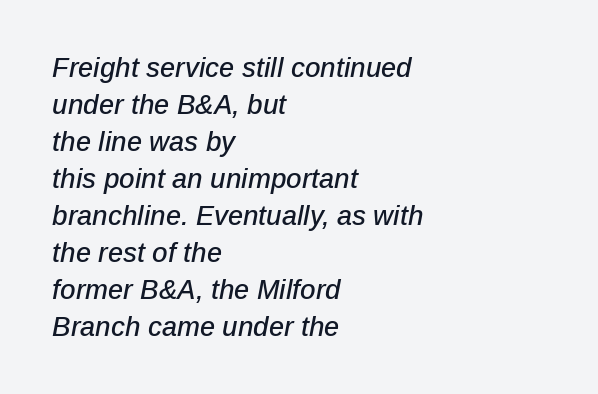
The image shows 27 px text type, italic (leaning right); set left-aligned, normal line spacing (1.37x), normal letter spacing, not underlined.
